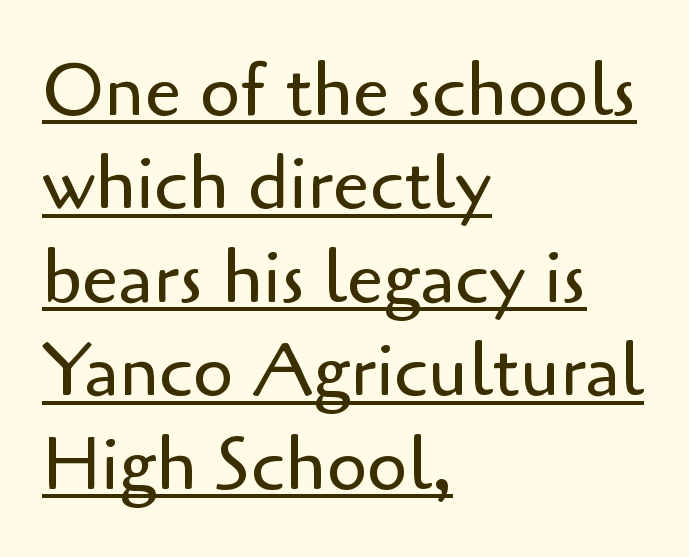
Compared with a centered layout, this one pins lines to the left instead. No extra tracking has been applied to these lines. The designer left line spacing at the default. Has an underline been added? It has.
